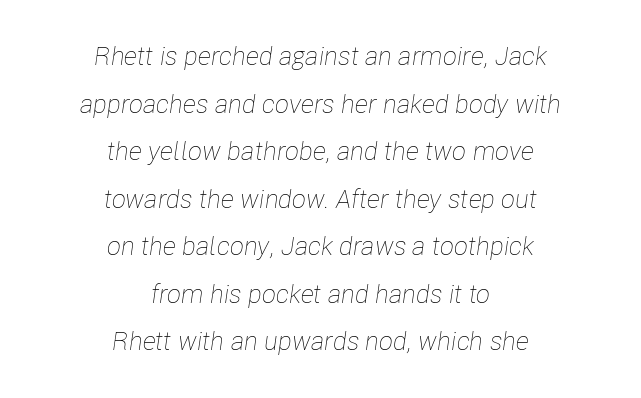
Q: Is the text bold? A: No.
Q: Is the text italic (slanted)? A: Yes, it leans right by about 8 degrees.
Q: Is the text underlined? A: No.
Q: How is the paragraph aligned? A: Centered.
Q: Is the spacing between letters normal or unusually wide? A: Normal.
